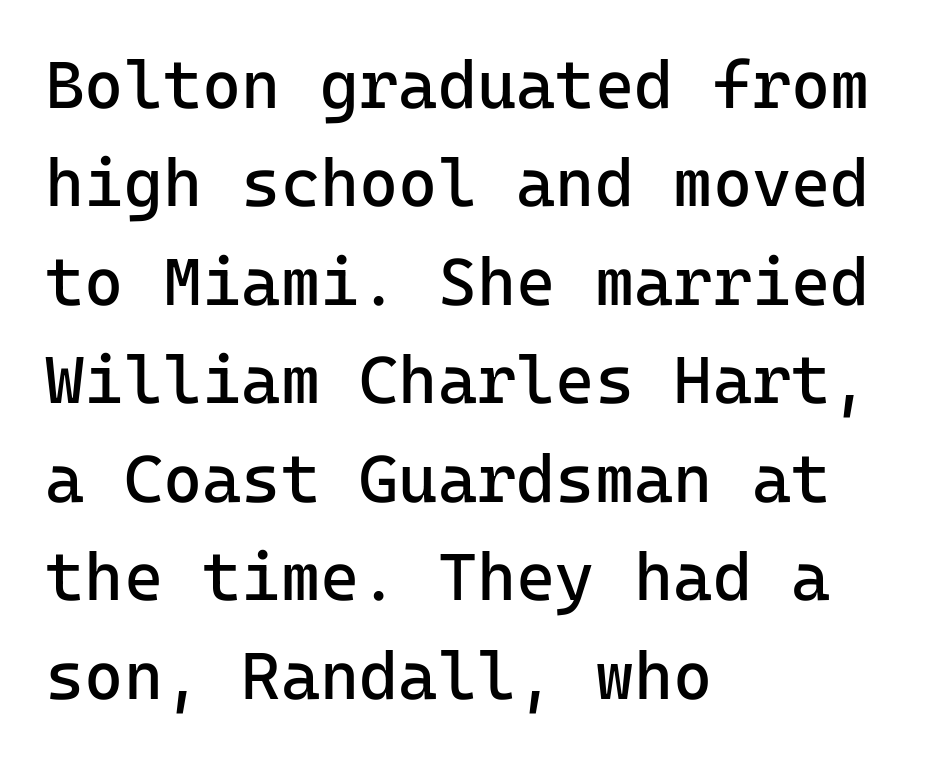
Q: Is the text bold? A: No.
Q: Is the text italic (slanted)? A: No, it is upright.
Q: Is the typeface a serif or a sans-serif typeface? A: Sans-serif.
Q: Is the text underlined? A: No.
Q: How is the paragraph aligned? A: Left-aligned.
Q: Is the spacing between letters normal or unusually wide? A: Normal.
Q: Is the spacing between lines tight, normal or loose? A: Normal.
Q: Width (condensed, normal, or wide)? A: Normal.
Q: Stroke contrast? A: Low.
Q: x-height? A: Medium.
Q: Monospaced? A: Yes.
